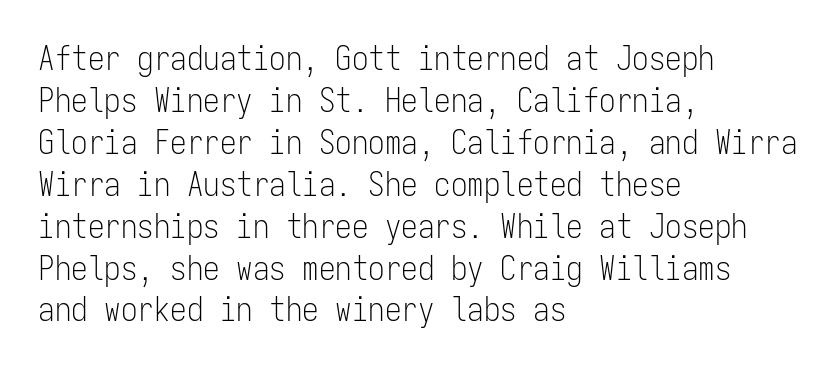
{"serif": "no", "italic": "no", "bold": "no", "weight": "light", "width": "condensed", "stroke_contrast": "low", "x_height": "medium", "monospaced": "yes", "underline": "no", "align": "left", "line_spacing": "normal", "line_spacing_ratio": 1.27, "letter_spacing": "normal", "letter_spacing_em": 0.0, "glyph_px": 33}
